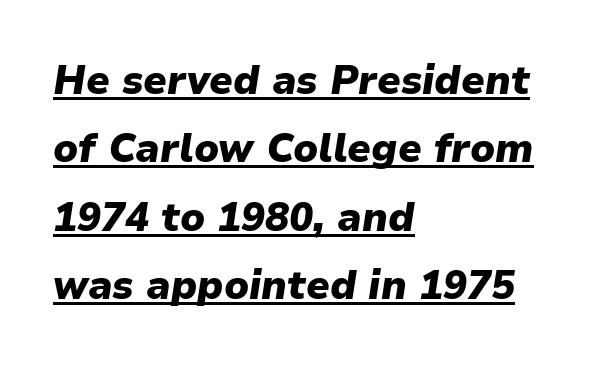
Q: Is the text bold? A: Yes.
Q: Is the text italic (slanted)? A: Yes, it leans right by about 9 degrees.
Q: Is the text underlined? A: Yes.
Q: How is the paragraph aligned? A: Left-aligned.
Q: Is the spacing between letters normal or unusually wide? A: Normal.
Q: Width (condensed, normal, or wide)? A: Normal.
Q: Stroke contrast? A: Low.
Q: x-height? A: Medium.
Q: Monospaced? A: No.
